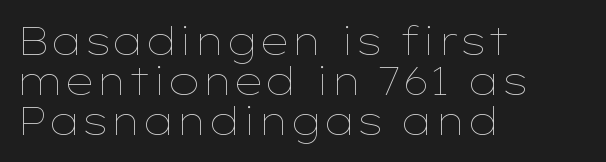
Q: Is the text bold? A: No.
Q: Is the text italic (slanted)? A: No, it is upright.
Q: Is the text underlined? A: No.
Q: How is the paragraph aligned? A: Left-aligned.
Q: Is the spacing between letters normal or unusually wide? A: Normal.
Q: Is the spacing between lines tight, normal or loose? A: Tight.
Q: Width (condensed, normal, or wide)? A: Wide.
Q: Stroke contrast? A: Low.
Q: x-height? A: Medium.
Q: Monospaced? A: No.
